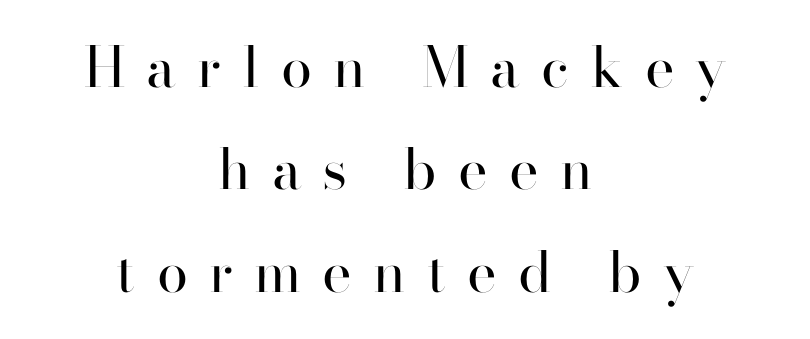
Q: Is the text bold? A: No.
Q: Is the text italic (slanted)? A: No, it is upright.
Q: Is the typeface a serif or a sans-serif typeface? A: Sans-serif.
Q: Is the text underlined? A: No.
Q: How is the paragraph aligned? A: Centered.
Q: Is the spacing between letters normal or unusually wide? A: Unusually wide.
Q: Width (condensed, normal, or wide)? A: Normal.
Q: Stroke contrast? A: High.
Q: x-height? A: Small.
Q: Monospaced? A: No.
